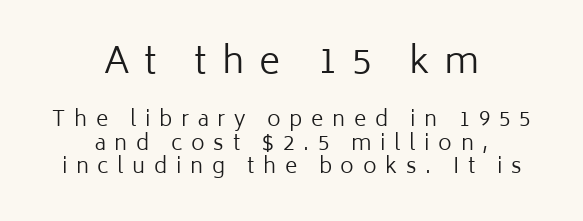
Each row of text sits above clean, open space. Stroke terminals: plain, sans-serif. Posture: straight, roman, zero tilt. Block one is the big one; block two sits smaller underneath. Unbolded letterforms with no extra heft. Reading down the block, each line starts at a different indent, mirrored at its end.
